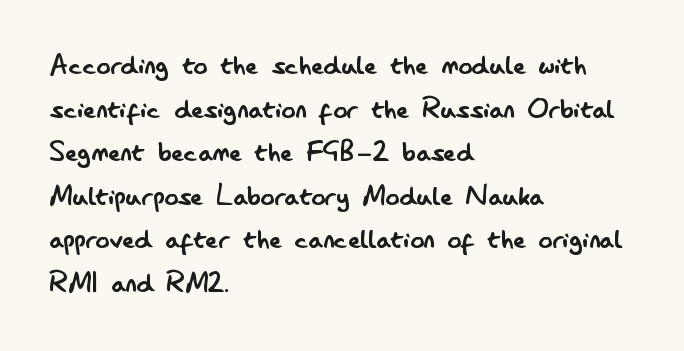
{"serif": "no", "italic": "no", "bold": "no", "weight": "regular", "width": "condensed", "stroke_contrast": "low", "x_height": "small", "monospaced": "no", "underline": "no", "align": "left", "line_spacing": "normal", "line_spacing_ratio": 1.28, "letter_spacing": "normal", "letter_spacing_em": 0.0, "glyph_px": 34}
